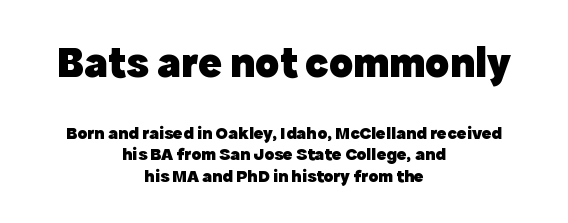
The type family on display is of the sans-serif kind. Compared with typical body copy, the letter spacing here is the same. Stroke thickness is high; the sample reads as a true bold. Do the characters align in a grid? No, the font is proportional. This sample is center-justified, so both line endings float freely.
